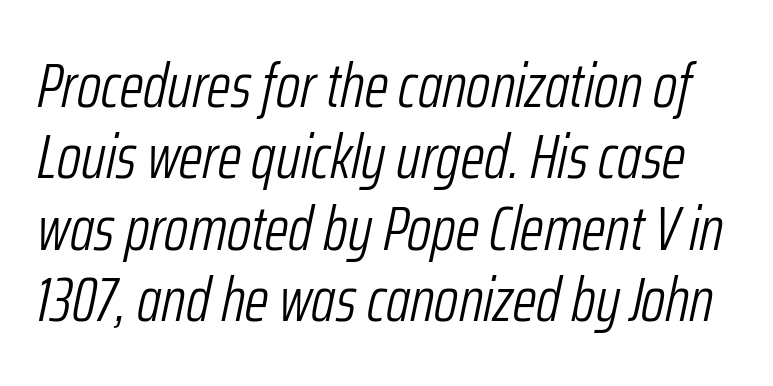
{"italic": "yes", "lean": "right", "slant_degrees": 12, "bold": "no", "weight": "light", "width": "condensed", "stroke_contrast": "low", "x_height": "medium", "monospaced": "no", "underline": "no", "line_spacing_ratio": 1.17, "letter_spacing": "normal", "letter_spacing_em": 0.0, "glyph_px": 61}
